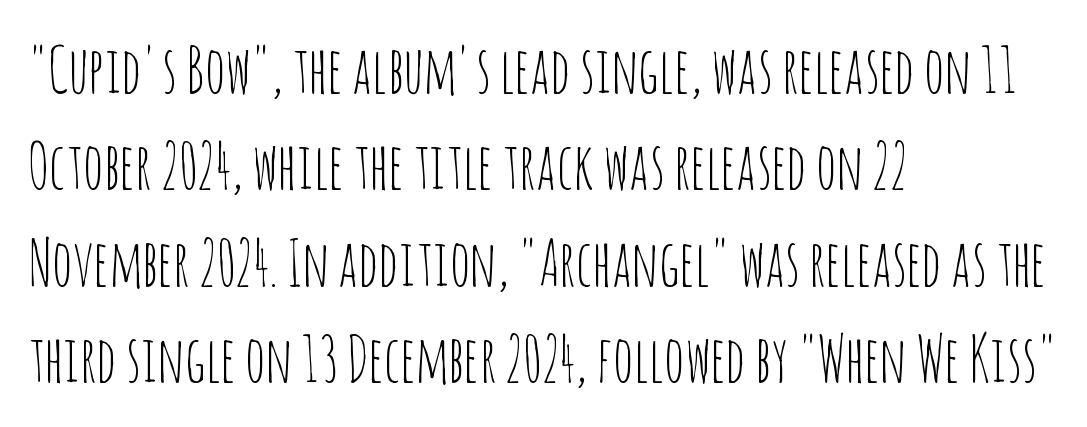
The image shows 63 px thin, condensed sans-serif type, upright; set left-aligned, normal line spacing (1.53x), normal letter spacing, not underlined; low stroke contrast and a large x-height.
